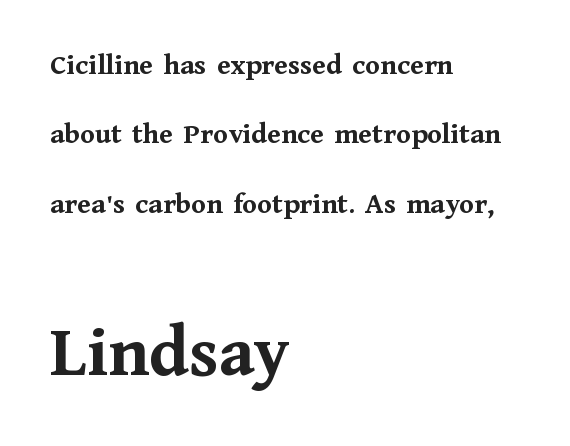
{"serif": "yes", "italic": "no", "bold": "yes", "weight": "semibold", "width": "normal", "stroke_contrast": "medium", "x_height": "medium", "monospaced": "no", "underline": "no", "align": "left", "line_spacing": "loose", "line_spacing_ratio": 2.31, "letter_spacing": "normal", "letter_spacing_em": 0.0, "larger_block": "second", "size_ratio": 2.47, "glyph_px": 74}
